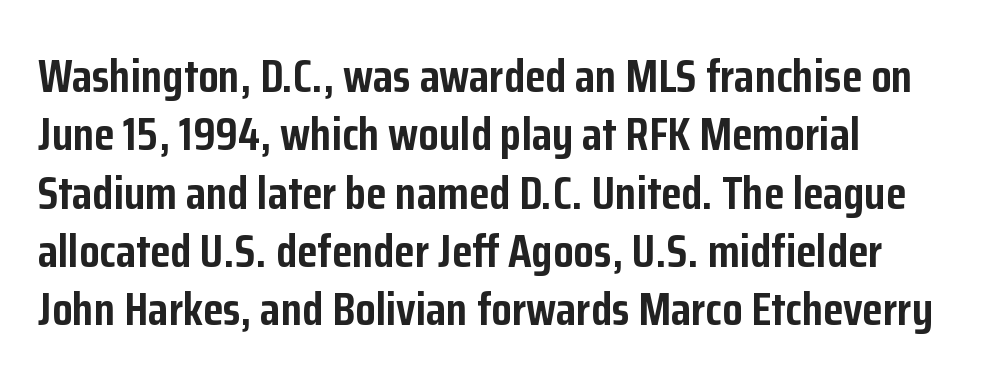
Pretty heavy lettering here — definitely bold. Honestly, the letter spacing is just normal — you wouldn't notice it. Unlike italic type, these characters show no tilt at all. Which margin do the lines hug? The left one — the right edge is uneven.
